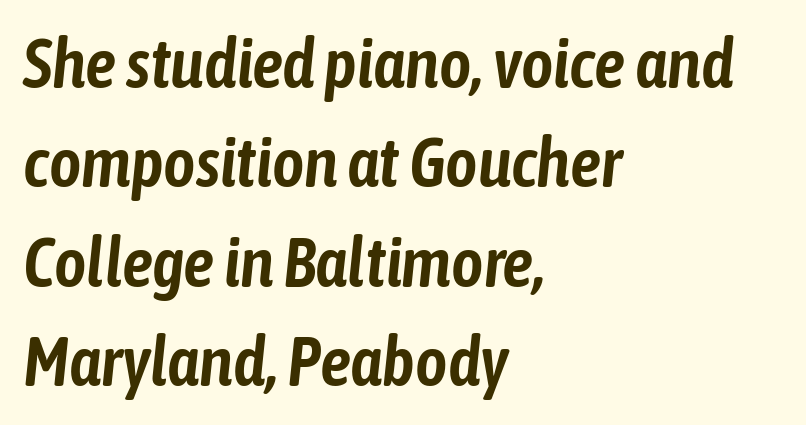
You can tell it's italic because the verticals aren't actually vertical. The passage shown is typed in a proportional face where columns would drift. The setting favours the left margin, as ordinary paragraphs usually do. Interline gaps are of average width in this sample. The area under the type is left untouched.
